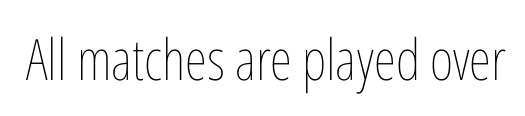
Character widths vary here, with narrow letters taking less room than wide ones. Check under the words: just untouched page. Glyph-to-glyph distance matches everyday printed text. The lettering holds an erect, upright posture throughout.
